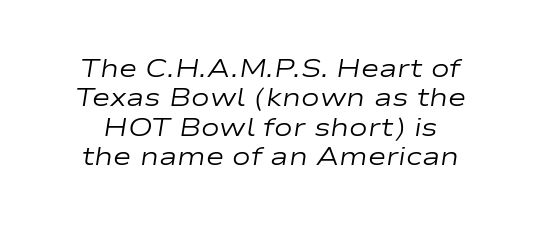
This is not heavy type; no bold has been used. Would a proofreader flag this as italicized? Yes. Check the space under the baseline: it is left empty. Students, note that the glyphs here touch the page at normal intervals.
